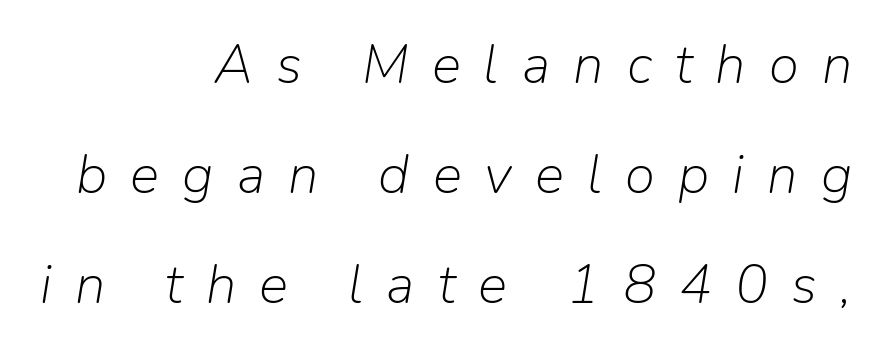
{"italic": "yes", "lean": "right", "slant_degrees": 9, "bold": "no", "weight": "light", "width": "normal", "stroke_contrast": "low", "x_height": "medium", "monospaced": "no", "underline": "no", "align": "right", "line_spacing": "loose", "line_spacing_ratio": 2.0, "letter_spacing": "wide", "letter_spacing_em": 0.42, "glyph_px": 55}
